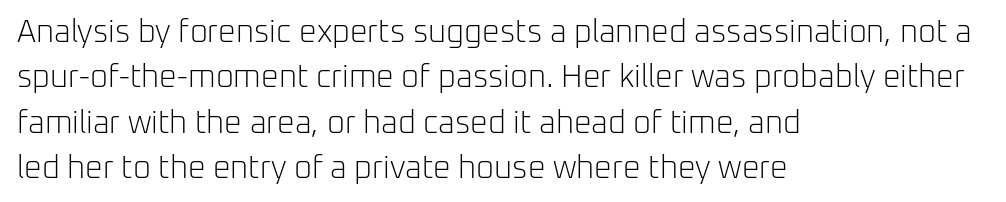
Vertical strokes here are truly vertical. Honestly, the row spacing looks completely unremarkable. What kind of face is this? One without serifs — a sans. The rendering uses natural spacing where letterforms have individual widths. A light-to-regular cut is what we see here.
